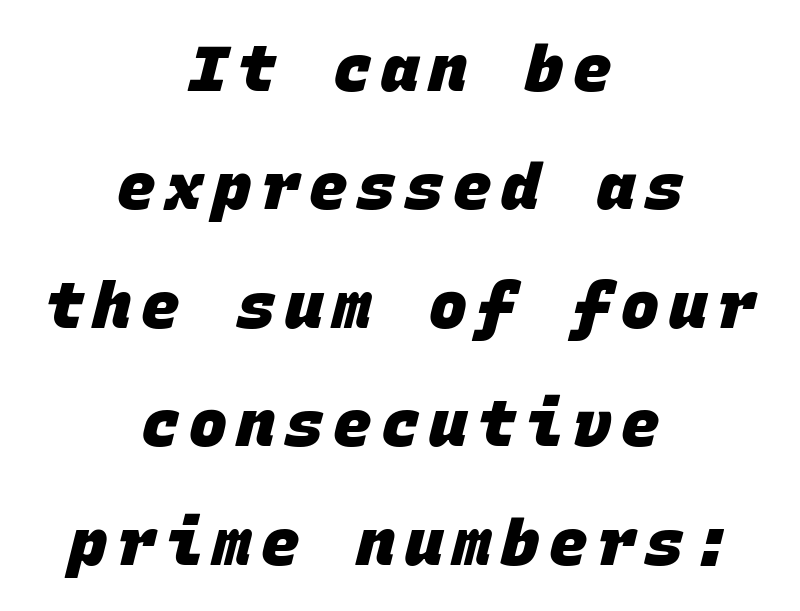
Q: Is the text bold? A: Yes.
Q: Is the typeface a serif or a sans-serif typeface? A: Sans-serif.
Q: Is the text underlined? A: No.
Q: How is the paragraph aligned? A: Centered.
Q: Width (condensed, normal, or wide)? A: Normal.
Q: Stroke contrast? A: Low.
Q: x-height? A: Large.
Q: Monospaced? A: Yes.
